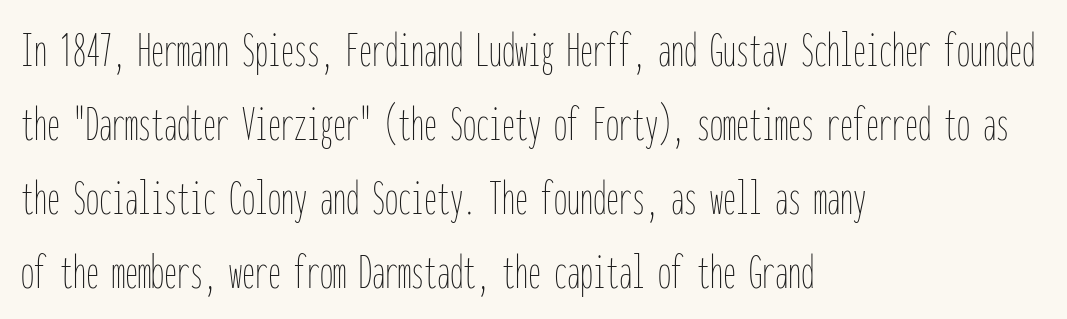
{"italic": "no", "bold": "no", "weight": "thin", "width": "condensed", "stroke_contrast": "low", "x_height": "medium", "monospaced": "yes", "underline": "no", "align": "left", "line_spacing": "normal", "line_spacing_ratio": 1.42, "letter_spacing": "normal", "letter_spacing_em": 0.0, "glyph_px": 52}
